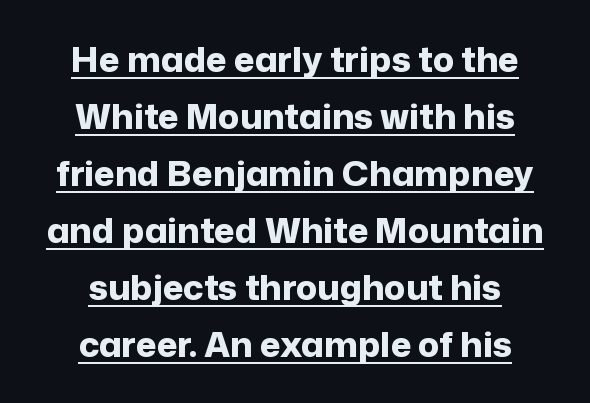
The image shows 35 px bold sans-serif type, upright; set centered, normal line spacing (1.63x), normal letter spacing, underlined; low stroke contrast and a medium x-height.
